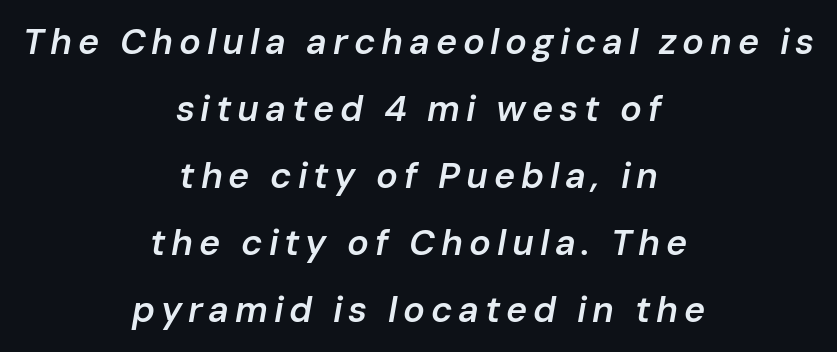
{"italic": "yes", "lean": "right", "slant_degrees": 10, "bold": "semi", "weight": "semibold", "width": "normal", "stroke_contrast": "low", "x_height": "medium", "monospaced": "no", "underline": "no", "align": "center", "line_spacing_ratio": 1.86, "glyph_px": 36}
